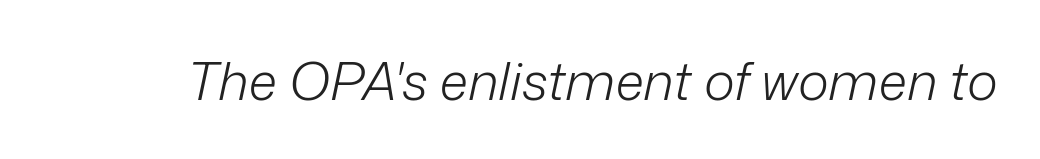
Q: Is the text bold? A: No.
Q: Is the text italic (slanted)? A: Yes, it leans right by about 12 degrees.
Q: Is the text underlined? A: No.
Q: Is the spacing between letters normal or unusually wide? A: Normal.
Q: Width (condensed, normal, or wide)? A: Normal.
Q: Stroke contrast? A: Low.
Q: x-height? A: Medium.
Q: Monospaced? A: No.
